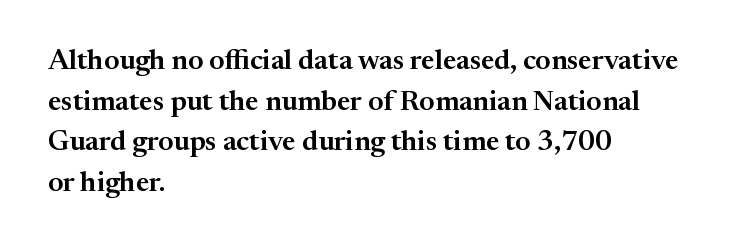
The specimen reads as upright at a glance. The gap between lines stays unmarked. The rendering uses natural spacing where letterforms have individual widths. Inter-character spacing is left at the font's built-in metrics. Examine the stroke ends and you'll spot serifs. Does the leading feel generous? No, just average.
